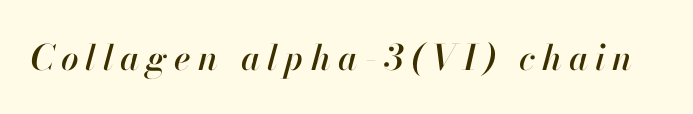
The image shows 35 px text type, italic (leaning right); set unusually wide letter spacing (+0.2 em), not underlined; high stroke contrast and a small x-height.
